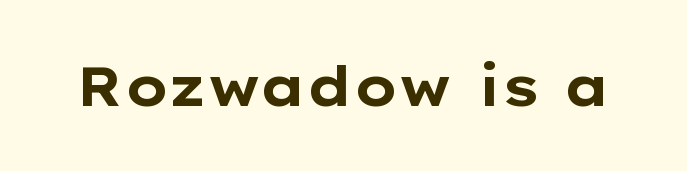
When letters stand straight like this, we call the style roman or upright. These lines are rendered in a variable-pitch font. Nothing sits at the stroke ends, so this counts as sans-serif. The characters look thick and weighty, a clear bold. Nobody touched the tracking dial on this one.
